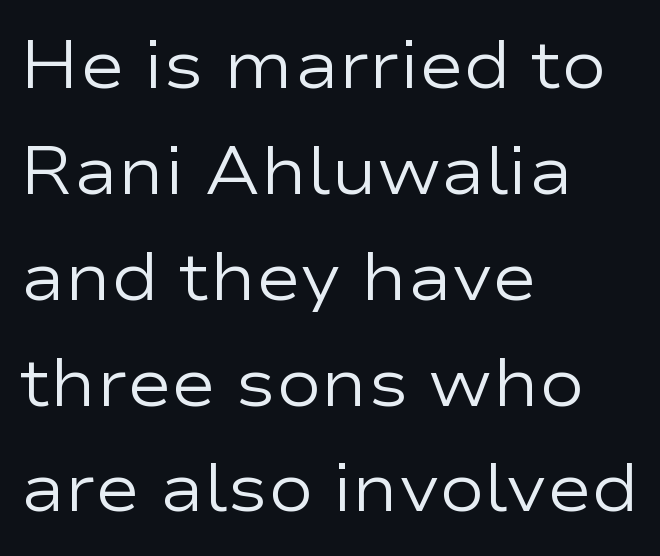
Words float on clear page, feet unadorned. This is roman type, the default non-slanted kind. Typeset ragged right — the left edge is the straight one. Is this a fixed-width face? No — the glyphs have proportional, varying widths. Does the leading feel generous? No, just average. Glyph-to-glyph distance matches everyday printed text.
